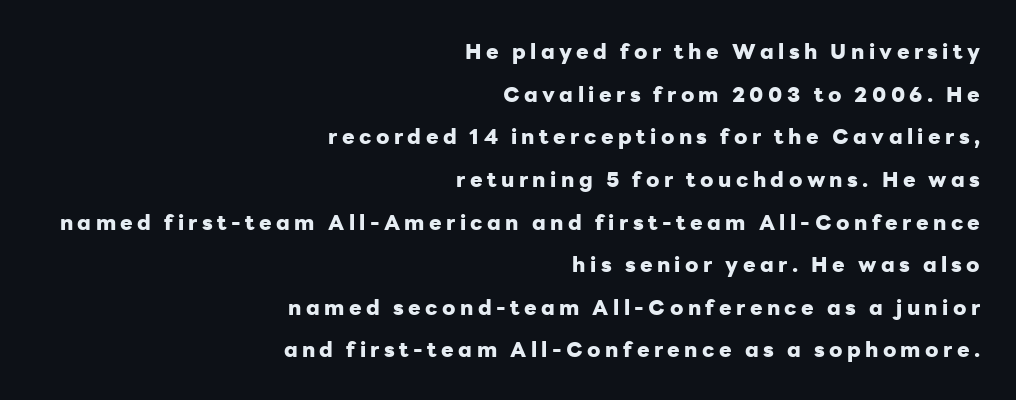
Q: Is the text bold? A: Yes.
Q: Is the text italic (slanted)? A: No, it is upright.
Q: Is the text underlined? A: No.
Q: How is the paragraph aligned? A: Right-aligned.
Q: Is the spacing between letters normal or unusually wide? A: Unusually wide.
Q: Is the spacing between lines tight, normal or loose? A: Loose.
